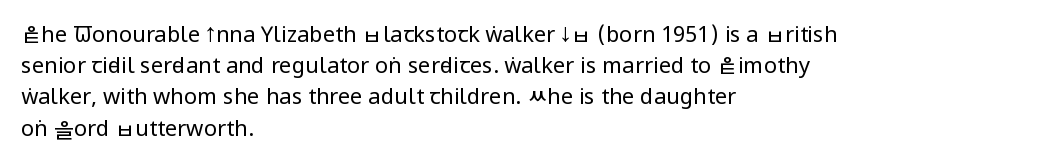
The image shows 22 px text type, upright; set left-aligned, normal line spacing (1.42x), normal letter spacing, not underlined.
